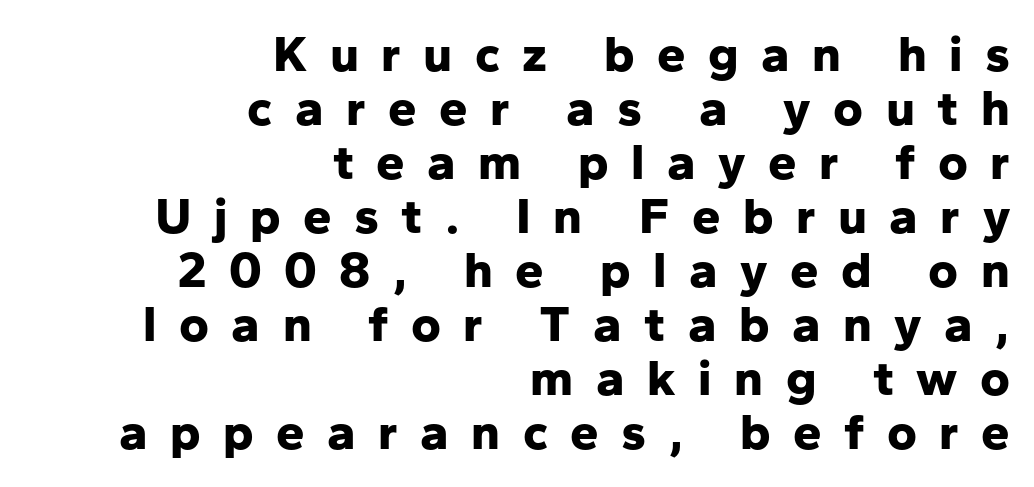
The image shows 51 px bold sans-serif type, upright; set right-aligned, tight line spacing (1.06x), unusually wide letter spacing (+0.44 em), not underlined; low stroke contrast and a medium x-height.
